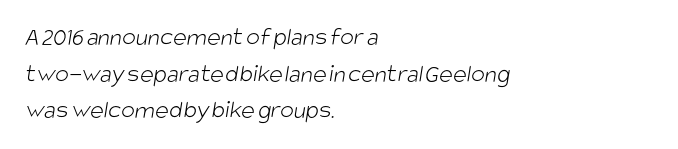
{"bold": "no", "underline": "no", "align": "left", "line_spacing": "normal", "line_spacing_ratio": 1.41, "letter_spacing": "normal", "letter_spacing_em": 0.0, "glyph_px": 26}
